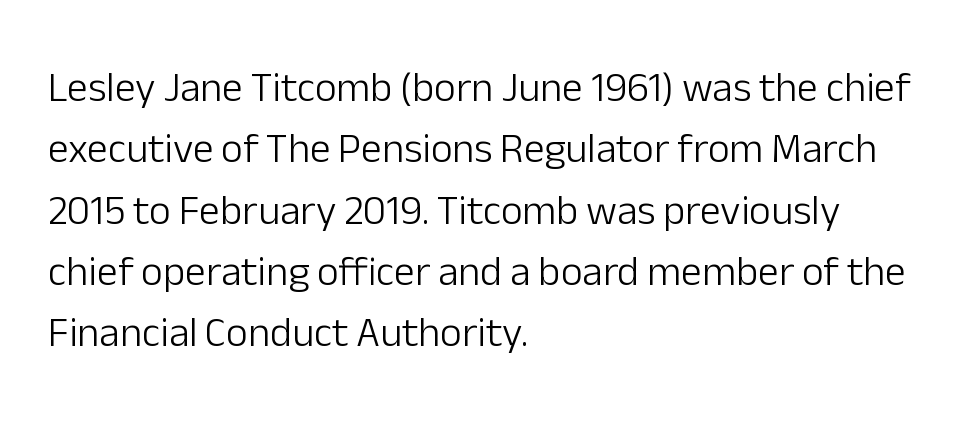
Q: Is the text bold? A: No.
Q: Is the text italic (slanted)? A: No, it is upright.
Q: Is the typeface a serif or a sans-serif typeface? A: Sans-serif.
Q: Is the text underlined? A: No.
Q: How is the paragraph aligned? A: Left-aligned.
Q: Is the spacing between letters normal or unusually wide? A: Normal.
Q: Is the spacing between lines tight, normal or loose? A: Normal.
Q: Width (condensed, normal, or wide)? A: Normal.
Q: Stroke contrast? A: Low.
Q: x-height? A: Medium.
Q: Monospaced? A: No.
